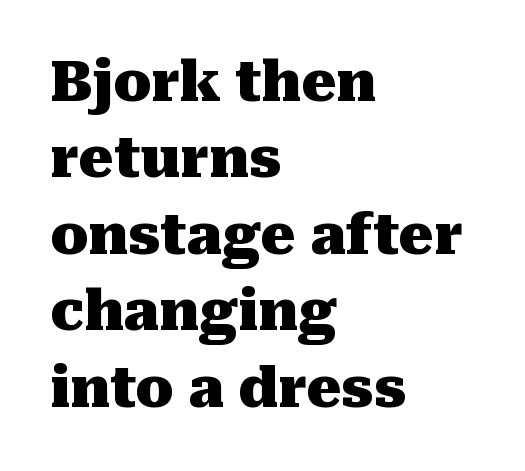
The image shows 55 px heavy serif type, upright; set left-aligned, normal line spacing (1.39x), normal letter spacing, not underlined; medium stroke contrast and a medium x-height.
